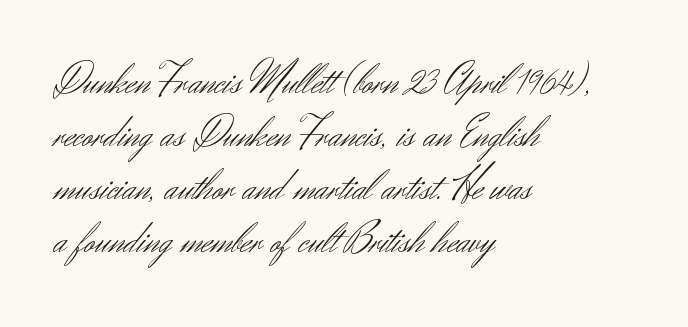
Q: Is the text bold? A: No.
Q: Is the text italic (slanted)? A: Yes.
Q: Is the typeface a serif or a sans-serif typeface? A: Sans-serif.
Q: Is the text underlined? A: No.
Q: How is the paragraph aligned? A: Left-aligned.
Q: Is the spacing between letters normal or unusually wide? A: Normal.
Q: Width (condensed, normal, or wide)? A: Normal.
Q: Stroke contrast? A: Medium.
Q: x-height? A: Small.
Q: Monospaced? A: No.
